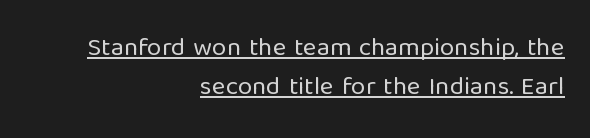
Q: Is the text bold? A: No.
Q: Is the text italic (slanted)? A: No, it is upright.
Q: Is the text underlined? A: Yes.
Q: How is the paragraph aligned? A: Right-aligned.
Q: Is the spacing between letters normal or unusually wide? A: Normal.
Q: Is the spacing between lines tight, normal or loose? A: Normal.
